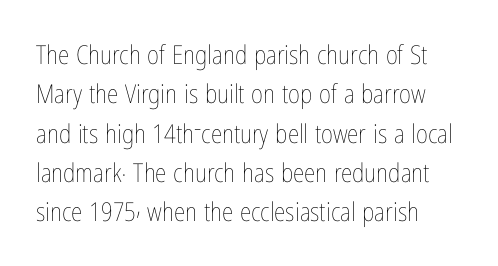
Q: Is the text bold? A: No.
Q: Is the text italic (slanted)? A: No, it is upright.
Q: Is the text underlined? A: No.
Q: How is the paragraph aligned? A: Left-aligned.
Q: Is the spacing between letters normal or unusually wide? A: Normal.
Q: Is the spacing between lines tight, normal or loose? A: Normal.
